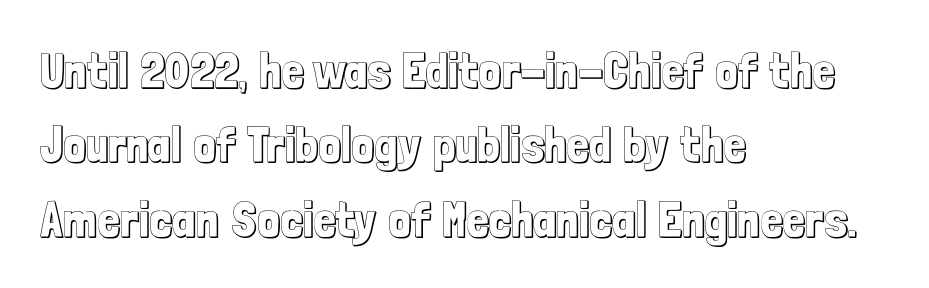
{"italic": "no", "width": "condensed", "x_height": "medium", "monospaced": "no", "underline": "no", "align": "left", "line_spacing": "normal", "line_spacing_ratio": 1.52, "letter_spacing": "normal", "letter_spacing_em": 0.0, "glyph_px": 49}
